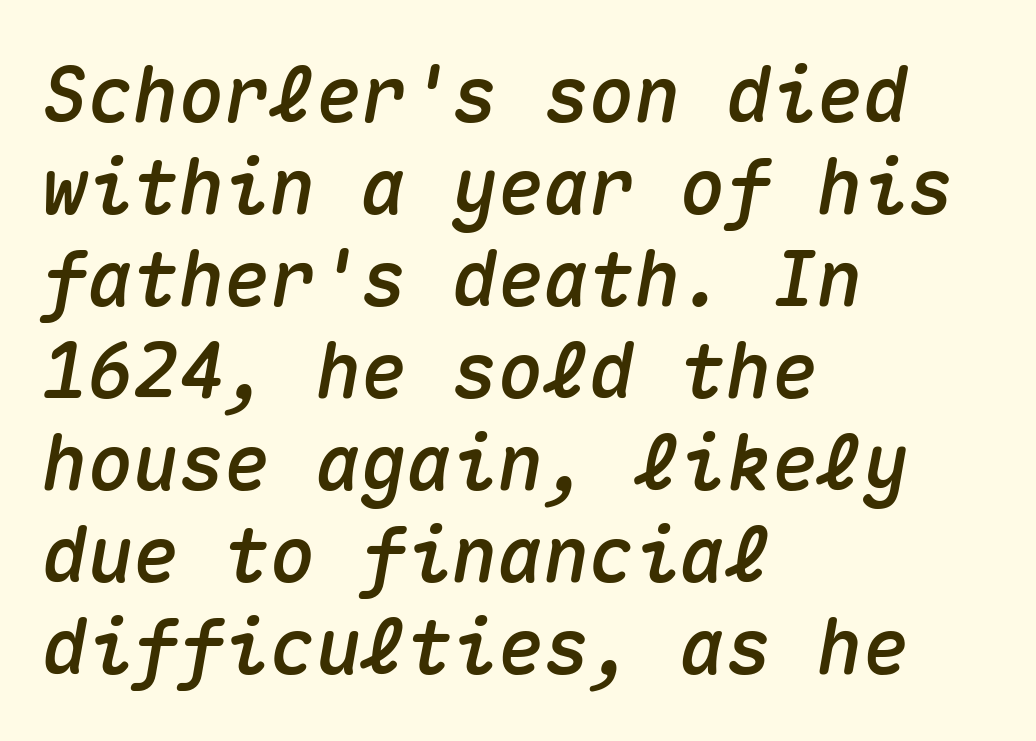
Q: Is the text italic (slanted)? A: Yes, it leans right by about 10 degrees.
Q: Is the text underlined? A: No.
Q: How is the paragraph aligned? A: Left-aligned.
Q: Is the spacing between letters normal or unusually wide? A: Normal.
Q: Width (condensed, normal, or wide)? A: Normal.
Q: Stroke contrast? A: Medium.
Q: x-height? A: Medium.
Q: Monospaced? A: Yes.
